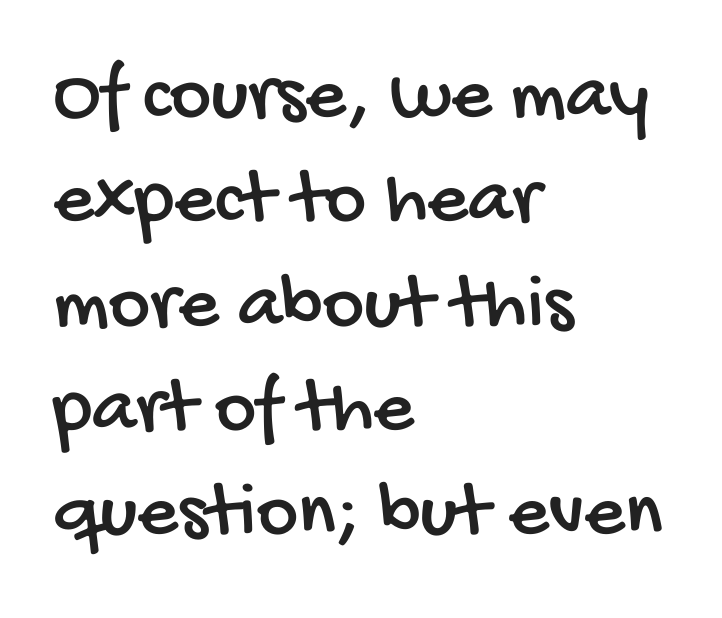
The image shows 79 px condensed sans-serif type; set left-aligned, normal line spacing (1.32x), normal letter spacing, not underlined; low stroke contrast and a large x-height.
